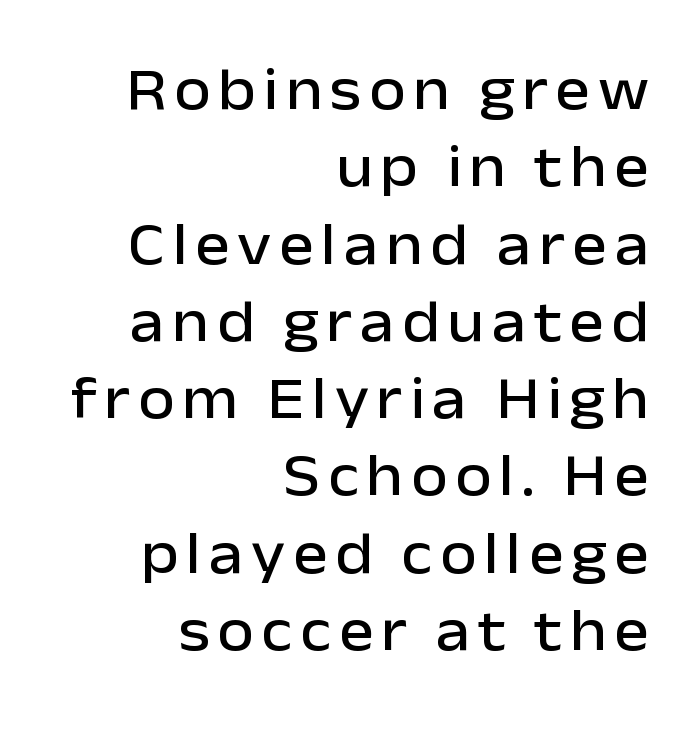
Q: Is the text italic (slanted)? A: No, it is upright.
Q: Is the typeface a serif or a sans-serif typeface? A: Sans-serif.
Q: Is the text underlined? A: No.
Q: How is the paragraph aligned? A: Right-aligned.
Q: Is the spacing between lines tight, normal or loose? A: Normal.
Q: Width (condensed, normal, or wide)? A: Normal.
Q: Stroke contrast? A: Low.
Q: x-height? A: Medium.
Q: Monospaced? A: No.
